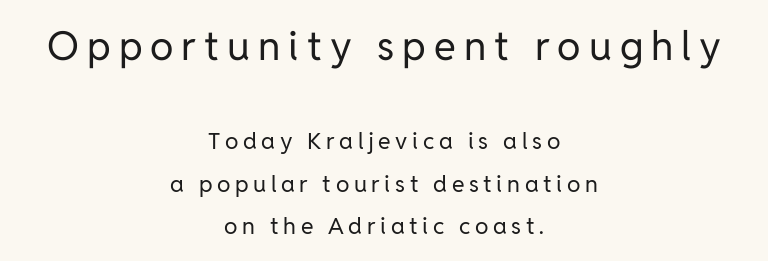
Q: Is the text bold? A: No.
Q: Is the text italic (slanted)? A: No, it is upright.
Q: Is the typeface a serif or a sans-serif typeface? A: Sans-serif.
Q: Is the text underlined? A: No.
Q: How is the paragraph aligned? A: Centered.
Q: Is the spacing between letters normal or unusually wide? A: Unusually wide.
Q: Which block of text is set in a larger size, the first (top) or the second (bottom)? A: The first (top) one.
Q: Width (condensed, normal, or wide)? A: Normal.
Q: Stroke contrast? A: Low.
Q: x-height? A: Medium.
Q: Monospaced? A: No.
